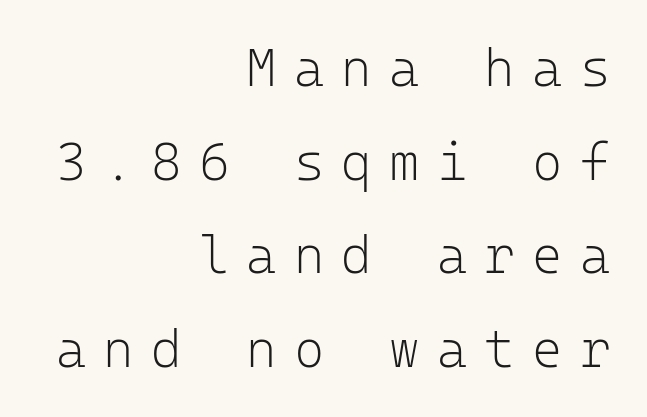
Q: Is the text bold? A: No.
Q: Is the text italic (slanted)? A: No, it is upright.
Q: Is the typeface a serif or a sans-serif typeface? A: Sans-serif.
Q: Is the text underlined? A: No.
Q: How is the paragraph aligned? A: Right-aligned.
Q: Is the spacing between letters normal or unusually wide? A: Unusually wide.
Q: Width (condensed, normal, or wide)? A: Normal.
Q: Stroke contrast? A: Low.
Q: x-height? A: Medium.
Q: Monospaced? A: Yes.
